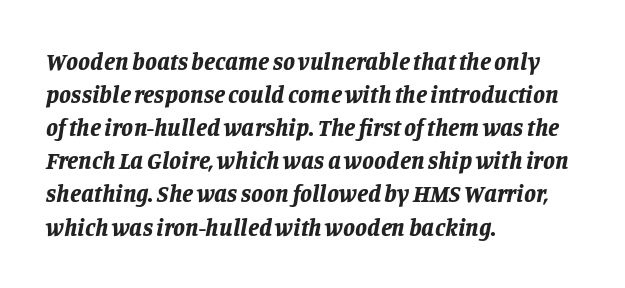
The image shows 24 px bold type, italic (leaning right); set left-aligned, normal line spacing (1.38x), normal letter spacing, not underlined.
